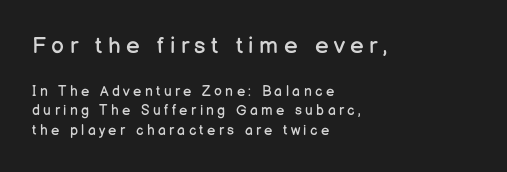
The image shows 23 px text type, upright; set left-aligned, normal line spacing (1.4x), unusually wide letter spacing (+0.24 em), not underlined; the first (top) block is 1.64x larger.
